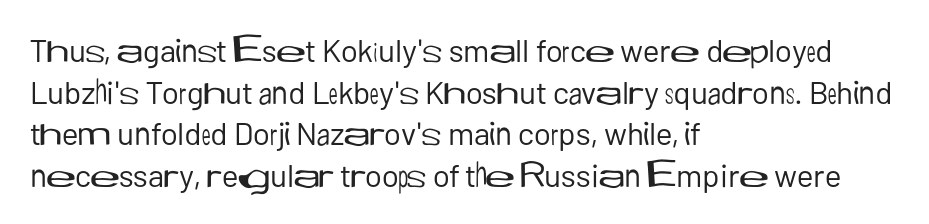
Q: Is the text bold? A: No.
Q: Is the text italic (slanted)? A: No, it is upright.
Q: Is the typeface a serif or a sans-serif typeface? A: Sans-serif.
Q: Is the text underlined? A: No.
Q: How is the paragraph aligned? A: Left-aligned.
Q: Is the spacing between letters normal or unusually wide? A: Normal.
Q: Is the spacing between lines tight, normal or loose? A: Normal.
Q: Width (condensed, normal, or wide)? A: Normal.
Q: Stroke contrast? A: Low.
Q: x-height? A: Medium.
Q: Monospaced? A: No.
